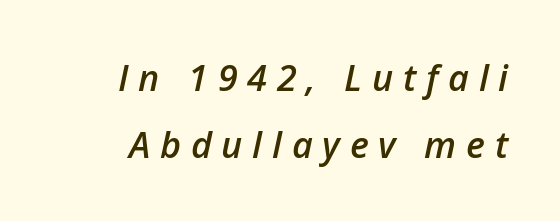
{"italic": "yes", "lean": "right", "slant_degrees": 12, "bold": "semi", "weight": "semibold", "width": "normal", "stroke_contrast": "low", "x_height": "medium", "monospaced": "no", "underline": "no", "line_spacing_ratio": 1.85, "letter_spacing": "wide", "letter_spacing_em": 0.27, "glyph_px": 36}
